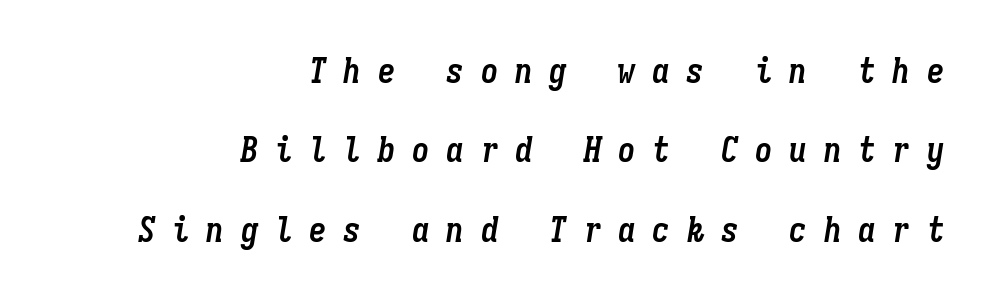
The image shows 35 px semibold, condensed type, italic (leaning right), monospaced; set right-aligned, loose line spacing (2.27x), unusually wide letter spacing (+0.48 em), not underlined; low stroke contrast and a medium x-height.
